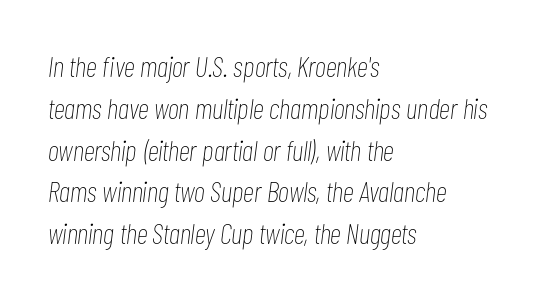
The passage is arranged the way most books set body copy — flush left. The type is set solid horizontally, with unmodified tracking. Leading: standard. Nobody drew a line under any word here.
